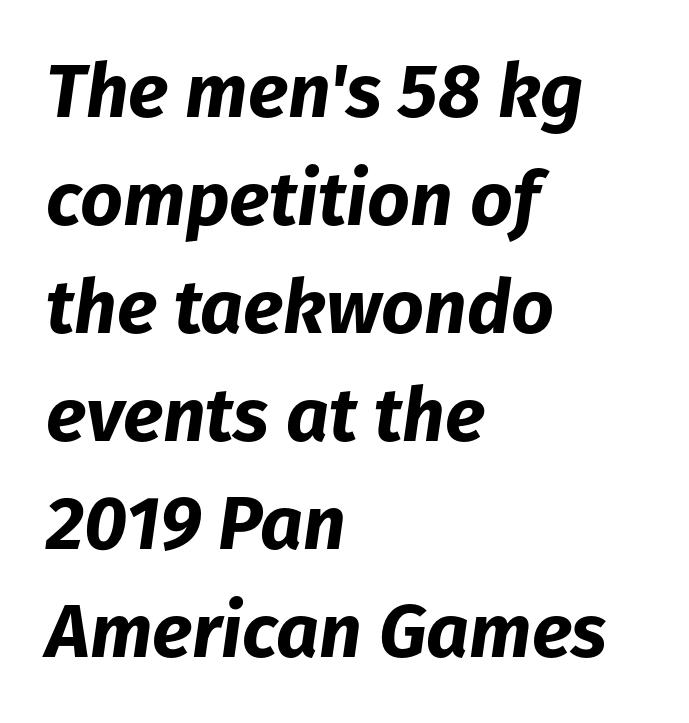
Q: Is the text bold? A: Yes.
Q: Is the text italic (slanted)? A: Yes, it leans right by about 8 degrees.
Q: Is the text underlined? A: No.
Q: How is the paragraph aligned? A: Left-aligned.
Q: Is the spacing between letters normal or unusually wide? A: Normal.
Q: Is the spacing between lines tight, normal or loose? A: Normal.
Q: Width (condensed, normal, or wide)? A: Normal.
Q: Stroke contrast? A: Low.
Q: x-height? A: Medium.
Q: Monospaced? A: No.
